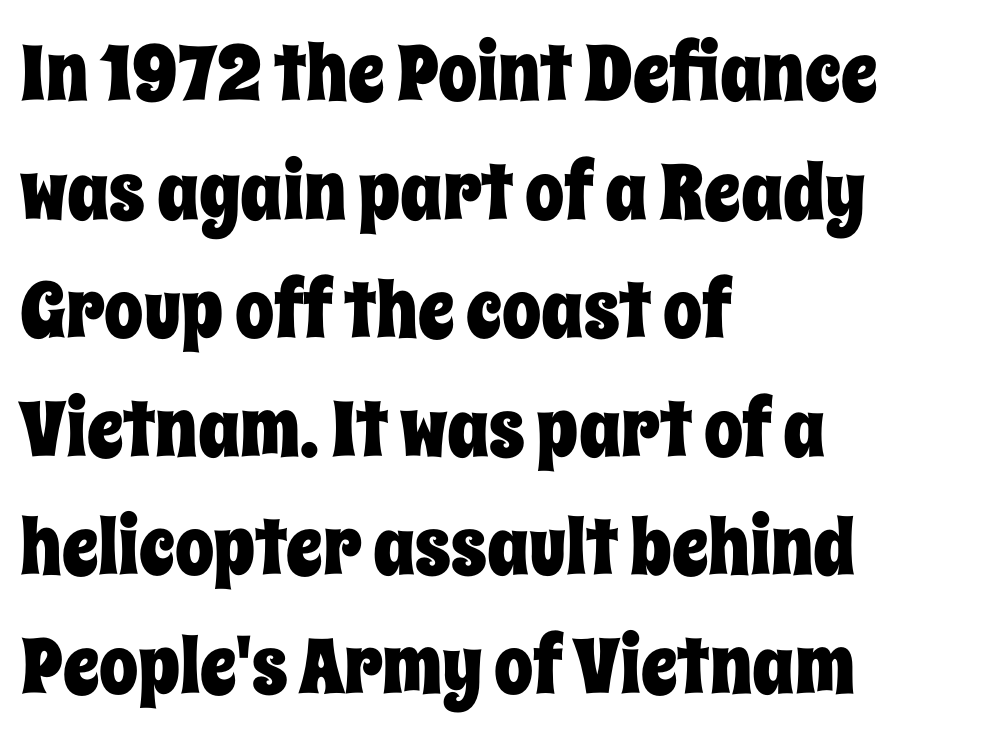
{"italic": "no", "width": "condensed", "stroke_contrast": "low", "x_height": "large", "monospaced": "no", "underline": "no", "align": "left", "line_spacing": "normal", "line_spacing_ratio": 1.52, "letter_spacing": "normal", "letter_spacing_em": 0.0, "glyph_px": 78}
